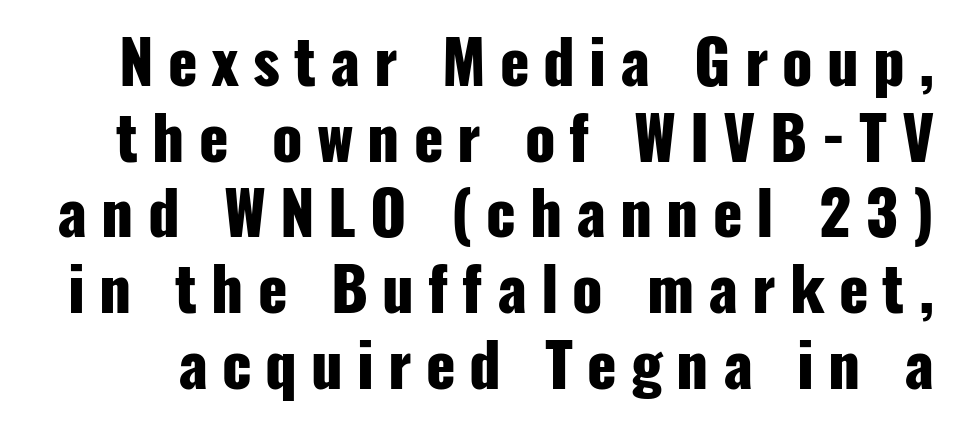
Words float on clear page, feet unadorned. Letterform terminals end flat and unadorned throughout the passage. Quick note: not italic, upright. The passage shown is typed in a proportional face where columns would drift. The glyphs have the mass of a bold cut.
